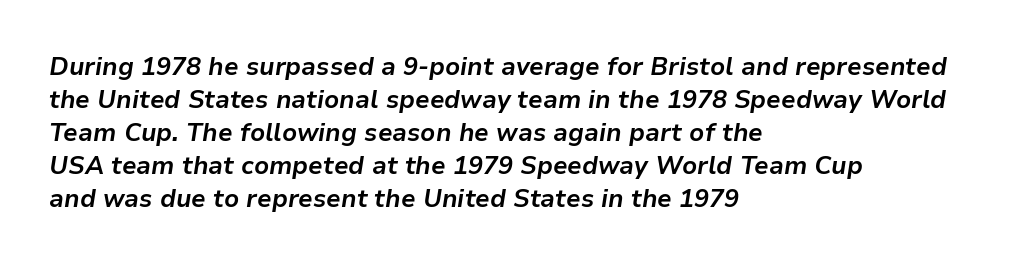
Q: Is the text bold? A: Yes.
Q: Is the text italic (slanted)? A: Yes, it leans right by about 9 degrees.
Q: Is the text underlined? A: No.
Q: How is the paragraph aligned? A: Left-aligned.
Q: Is the spacing between letters normal or unusually wide? A: Normal.
Q: Is the spacing between lines tight, normal or loose? A: Normal.
